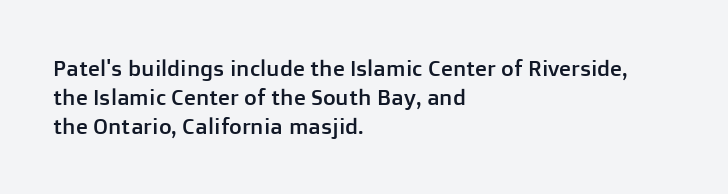
{"italic": "no", "underline": "no", "align": "left", "line_spacing": "normal", "line_spacing_ratio": 1.32, "letter_spacing": "normal", "letter_spacing_em": 0.0, "glyph_px": 22}
